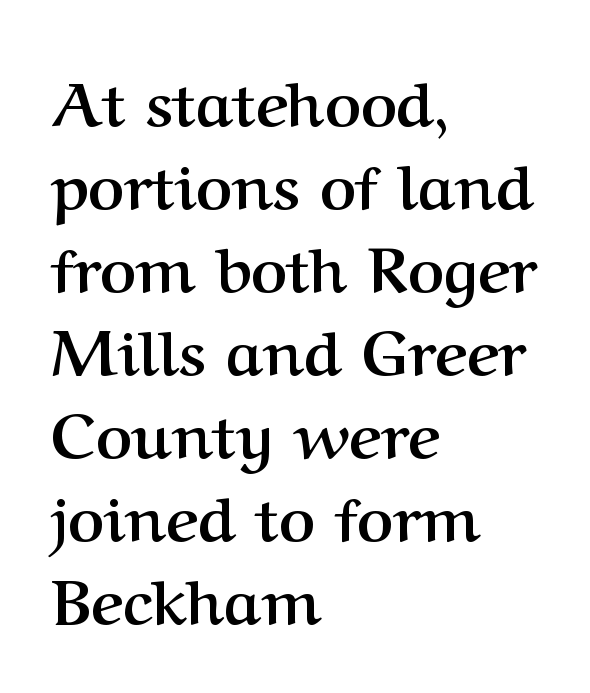
Q: Is the text bold? A: Yes.
Q: Is the text italic (slanted)? A: No, it is upright.
Q: Is the typeface a serif or a sans-serif typeface? A: Serif.
Q: Is the text underlined? A: No.
Q: How is the paragraph aligned? A: Left-aligned.
Q: Is the spacing between letters normal or unusually wide? A: Normal.
Q: Is the spacing between lines tight, normal or loose? A: Normal.
Q: Width (condensed, normal, or wide)? A: Normal.
Q: Stroke contrast? A: Medium.
Q: x-height? A: Medium.
Q: Monospaced? A: No.
